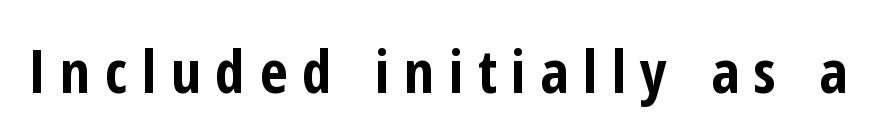
The image shows 60 px bold, condensed sans-serif type, upright; set unusually wide letter spacing (+0.24 em), not underlined; low stroke contrast and a medium x-height.
